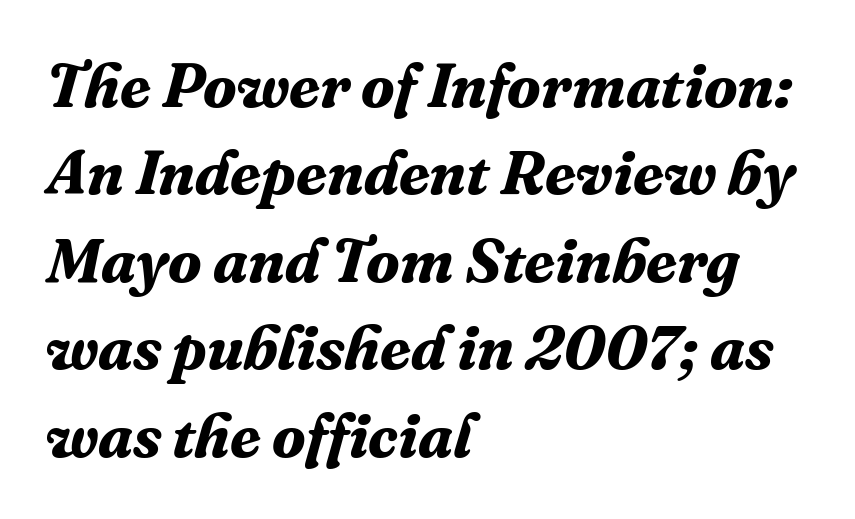
Q: Is the text bold? A: Yes.
Q: Is the text italic (slanted)? A: Yes, it leans right by about 16 degrees.
Q: Is the typeface a serif or a sans-serif typeface? A: Serif.
Q: Is the text underlined? A: No.
Q: How is the paragraph aligned? A: Left-aligned.
Q: Is the spacing between letters normal or unusually wide? A: Normal.
Q: Is the spacing between lines tight, normal or loose? A: Normal.
Q: Width (condensed, normal, or wide)? A: Normal.
Q: Stroke contrast? A: Medium.
Q: x-height? A: Medium.
Q: Monospaced? A: No.
